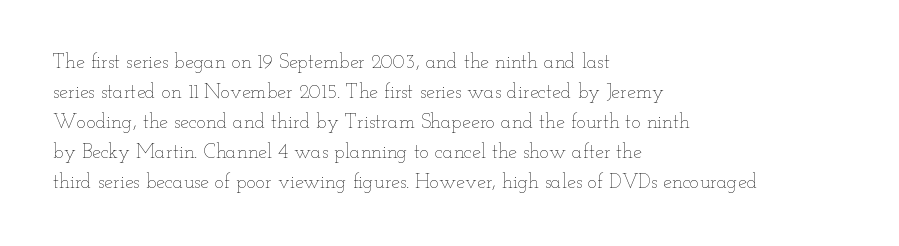
The face looks like a standard text weight, possibly lighter. A normal amount of white space separates one row of letters from the next. Line beginnings align vertically; line endings do not. The horizontal fit of the characters is conventional and even. The passage shown is not underscored anywhere.
